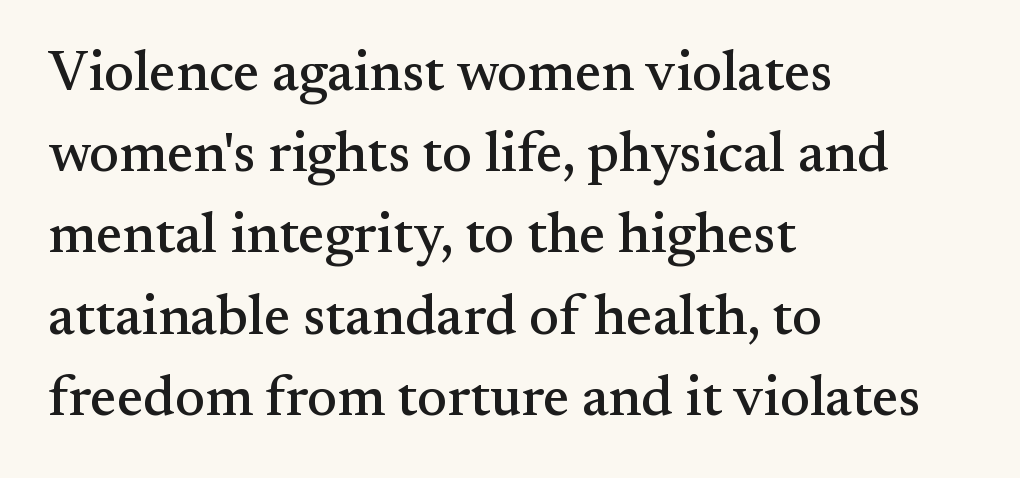
{"serif": "yes", "italic": "no", "width": "normal", "stroke_contrast": "medium", "x_height": "small", "monospaced": "no", "underline": "no", "align": "left", "line_spacing": "normal", "line_spacing_ratio": 1.45, "letter_spacing": "normal", "letter_spacing_em": 0.0, "glyph_px": 56}
